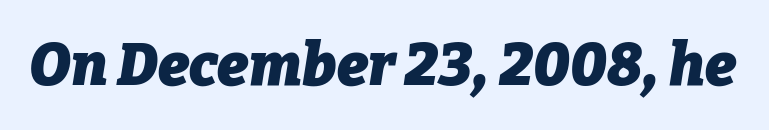
{"italic": "yes", "lean": "right", "slant_degrees": 9, "bold": "yes", "weight": "heavy", "width": "normal", "stroke_contrast": "low", "x_height": "medium", "monospaced": "no", "underline": "no", "letter_spacing": "normal", "letter_spacing_em": 0.0, "glyph_px": 59}
